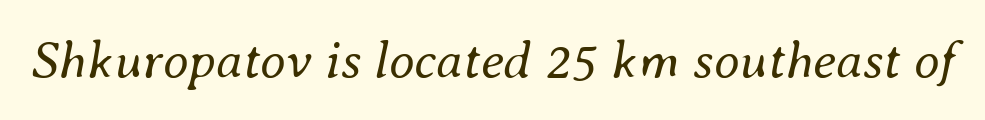
The image shows 53 px regular-weight type, italic (leaning right); set normal letter spacing, not underlined; medium stroke contrast and a small x-height.
